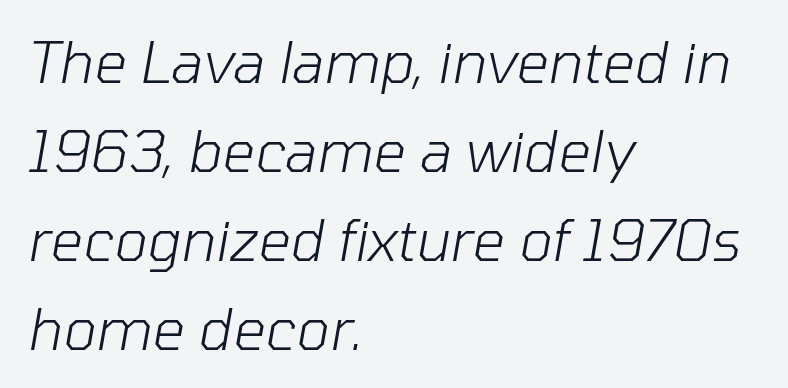
{"italic": "yes", "lean": "right", "slant_degrees": 10, "bold": "no", "weight": "light", "width": "normal", "stroke_contrast": "low", "x_height": "medium", "monospaced": "no", "underline": "no", "align": "left", "line_spacing": "normal", "line_spacing_ratio": 1.56, "letter_spacing": "normal", "letter_spacing_em": 0.0, "glyph_px": 57}
